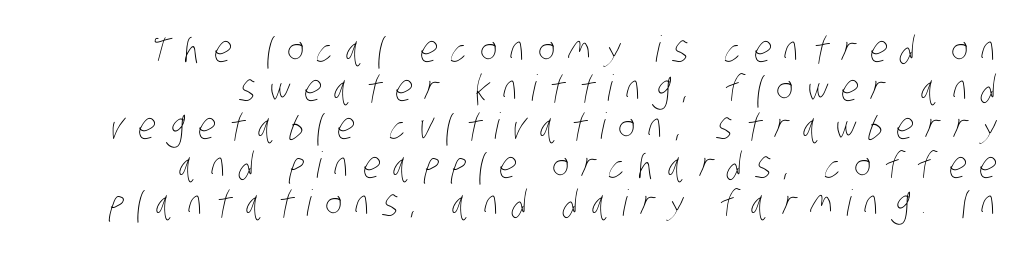
Q: Is the text bold? A: No.
Q: Is the text underlined? A: No.
Q: How is the paragraph aligned? A: Right-aligned.
Q: Is the spacing between letters normal or unusually wide? A: Unusually wide.
Q: Is the spacing between lines tight, normal or loose? A: Tight.
Q: Width (condensed, normal, or wide)? A: Condensed.
Q: Stroke contrast? A: Low.
Q: x-height? A: Large.
Q: Monospaced? A: No.
